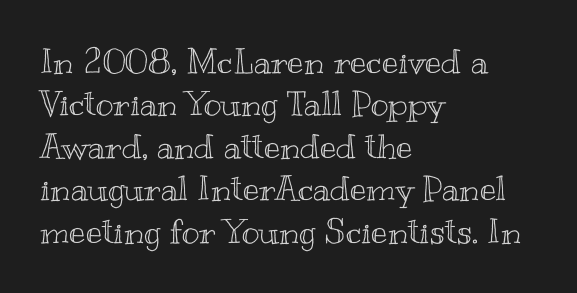
Italic: no, the glyphs are upright roman. Horizontally, the lines are justified to the leading edge only. Each new line begins a customary step beneath the previous one. Lines of text with bare space underneath. This sample uses plain, unmodified letter spacing. This sample has the flowing, uneven cadence of proportional lettering.
